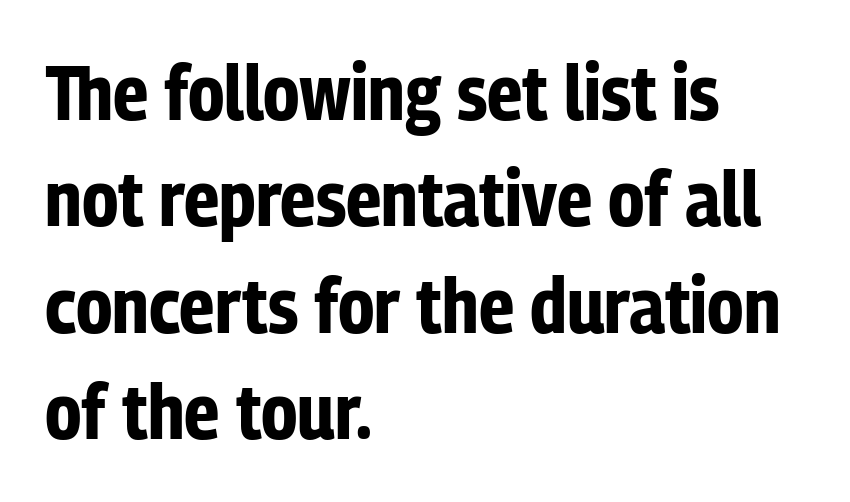
Q: Is the text bold? A: Yes.
Q: Is the text italic (slanted)? A: No, it is upright.
Q: Is the typeface a serif or a sans-serif typeface? A: Sans-serif.
Q: Is the text underlined? A: No.
Q: How is the paragraph aligned? A: Left-aligned.
Q: Is the spacing between letters normal or unusually wide? A: Normal.
Q: Is the spacing between lines tight, normal or loose? A: Normal.
Q: Width (condensed, normal, or wide)? A: Condensed.
Q: Stroke contrast? A: Low.
Q: x-height? A: Medium.
Q: Monospaced? A: No.
